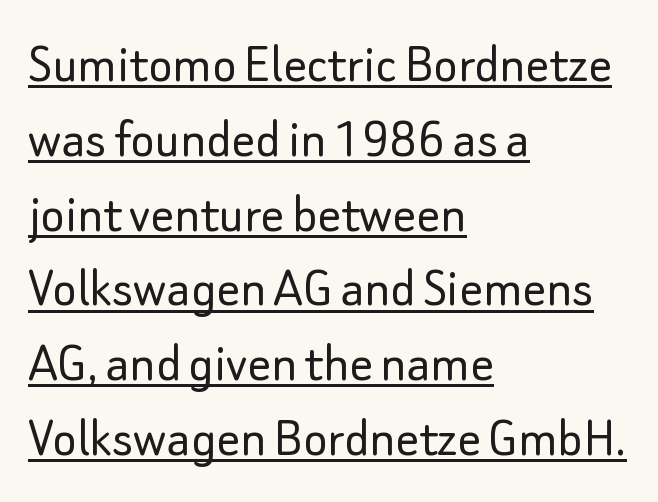
The image shows 58 px light sans-serif type, upright; set left-aligned, normal line spacing (1.29x), normal letter spacing, underlined; low stroke contrast and a small x-height.
